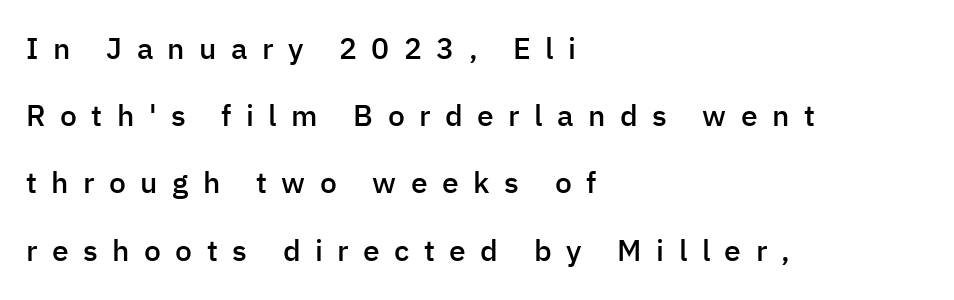
Unmarked baselines from the first word to the last. Between one letter and the next there's a generous, obvious gap. Leftover space on each line is placed entirely after the last word. The line-height multiplier appears high, well above default. Typesetter's note: demi weight, one step under bold.
